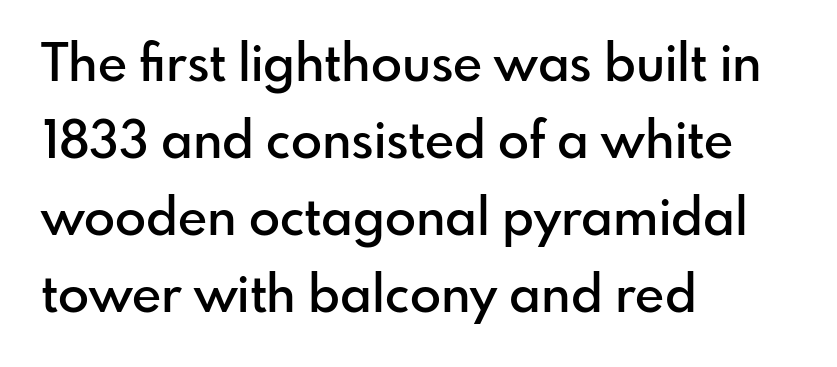
Q: Is the text bold? A: Semi-bold.
Q: Is the text italic (slanted)? A: No, it is upright.
Q: Is the typeface a serif or a sans-serif typeface? A: Sans-serif.
Q: Is the text underlined? A: No.
Q: How is the paragraph aligned? A: Left-aligned.
Q: Is the spacing between letters normal or unusually wide? A: Normal.
Q: Is the spacing between lines tight, normal or loose? A: Normal.
Q: Width (condensed, normal, or wide)? A: Normal.
Q: Stroke contrast? A: Low.
Q: x-height? A: Small.
Q: Monospaced? A: No.
